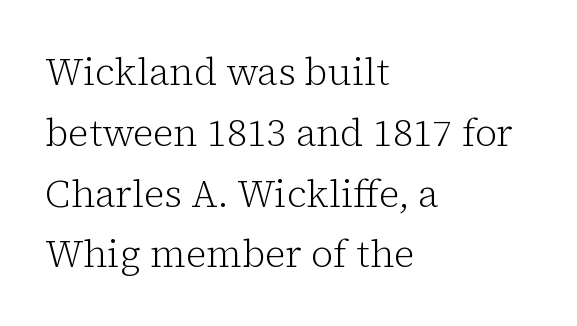
Q: Is the text bold? A: No.
Q: Is the text italic (slanted)? A: No, it is upright.
Q: Is the typeface a serif or a sans-serif typeface? A: Serif.
Q: Is the text underlined? A: No.
Q: How is the paragraph aligned? A: Left-aligned.
Q: Is the spacing between letters normal or unusually wide? A: Normal.
Q: Is the spacing between lines tight, normal or loose? A: Normal.
Q: Width (condensed, normal, or wide)? A: Normal.
Q: Stroke contrast? A: Low.
Q: x-height? A: Medium.
Q: Monospaced? A: No.
